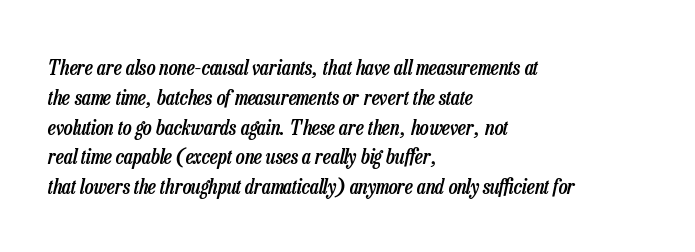
{"italic": "yes", "lean": "right", "slant_degrees": 13, "bold": "semi", "underline": "no", "align": "left", "line_spacing": "normal", "line_spacing_ratio": 1.42, "letter_spacing": "normal", "letter_spacing_em": 0.0, "glyph_px": 21}
